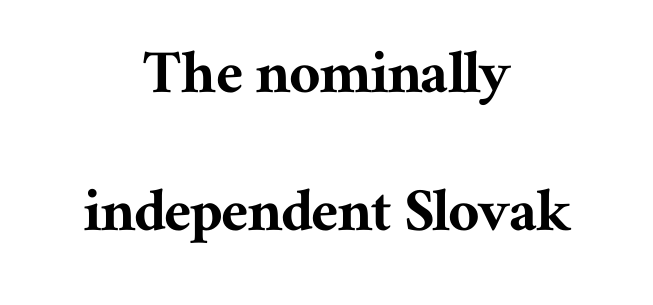
Does the leading feel generous? Absolutely, it's lavish. Nobody drew a line under any word here. Posture: upright roman. Is this a fixed-width face? No — the glyphs have proportional, varying widths. These lines are centered, leaving both edges ragged.
